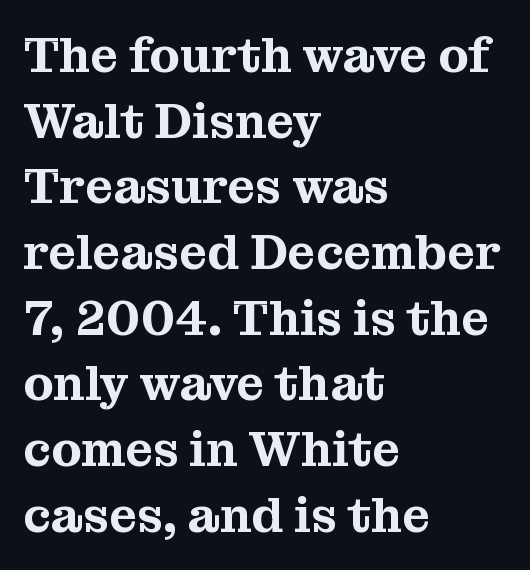
Character widths vary here, with narrow letters taking less room than wide ones. Leftover space on each line is placed entirely after the last word. Posture: vertical. Summary of vertical rhythm: regular, with standard interline spacing.
